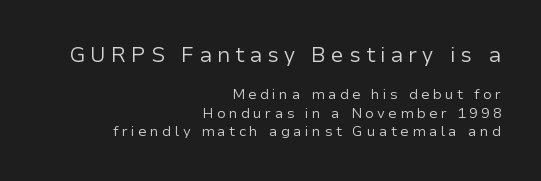
Q: Is the text bold? A: No.
Q: Is the text italic (slanted)? A: No, it is upright.
Q: Is the text underlined? A: No.
Q: How is the paragraph aligned? A: Right-aligned.
Q: Is the spacing between letters normal or unusually wide? A: Unusually wide.
Q: Is the spacing between lines tight, normal or loose? A: Normal.
Q: Which block of text is set in a larger size, the first (top) or the second (bottom)? A: The first (top) one.
